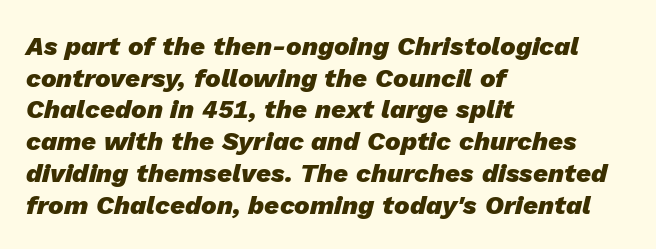
All the whitespace from short lines collects on the right. If you drew a line through each stem, it would be angled. Strokes here are thick enough to call this a true bold. Characters follow at the spacing the type designer built in.
